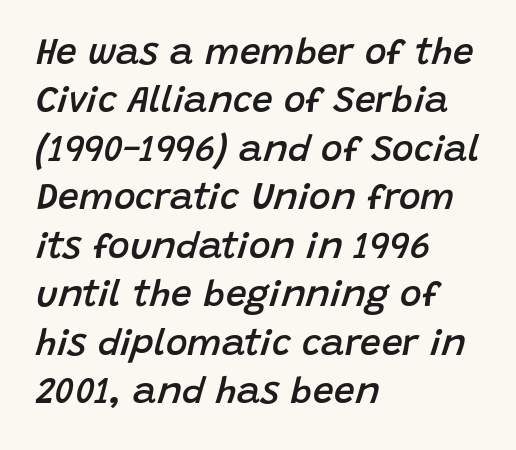
Q: Is the text bold? A: Semi-bold.
Q: Is the text italic (slanted)? A: Yes, it leans right by about 15 degrees.
Q: Is the text underlined? A: No.
Q: How is the paragraph aligned? A: Left-aligned.
Q: Is the spacing between letters normal or unusually wide? A: Normal.
Q: Is the spacing between lines tight, normal or loose? A: Normal.
Q: Width (condensed, normal, or wide)? A: Normal.
Q: Stroke contrast? A: Low.
Q: x-height? A: Large.
Q: Monospaced? A: No.
